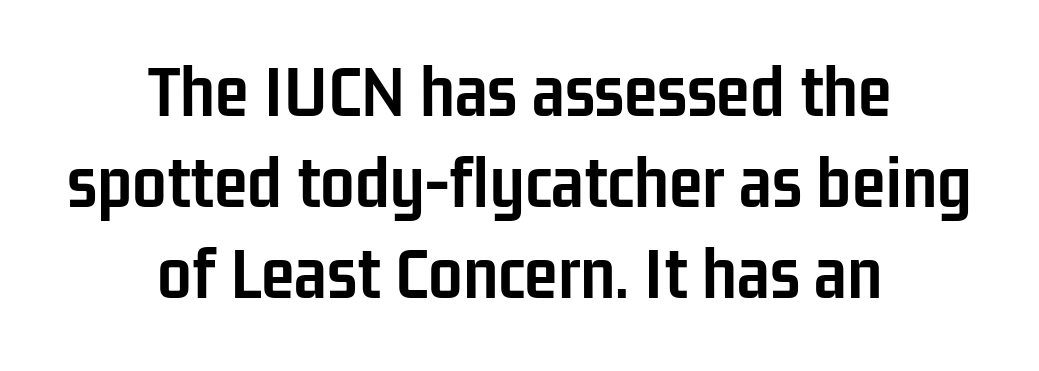
Quick note: underline off. Proportional: the letters do not fall into vertical columns. Font category for this specimen: sans-serif. The lettering stays uniformly vertical, giving the passage a roman look.
